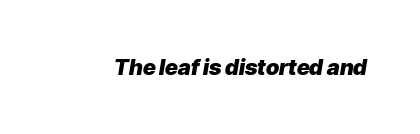
Q: Is the text bold? A: Yes.
Q: Is the text italic (slanted)? A: Yes, it leans right by about 9 degrees.
Q: Is the text underlined? A: No.
Q: Is the spacing between letters normal or unusually wide? A: Normal.
